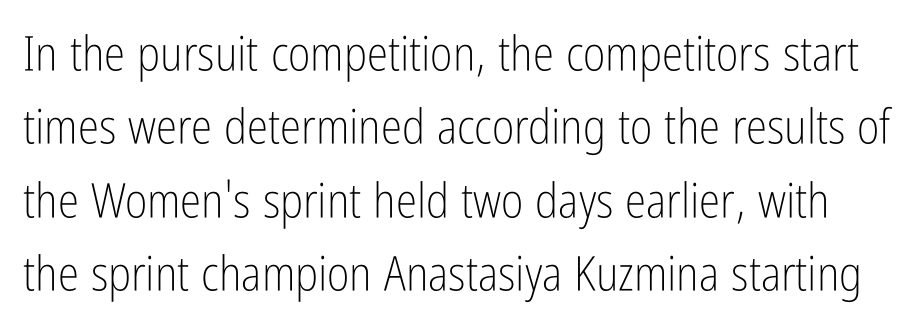
Is this a fixed-width face? No — the glyphs have proportional, varying widths. Regarding leading, the lines here are spaced in the standard way. No letter is thick-stroked: the sample isn't bold. Vertical strokes here are truly vertical. The glyphs are unaccompanied by any horizontal stroke below them.
